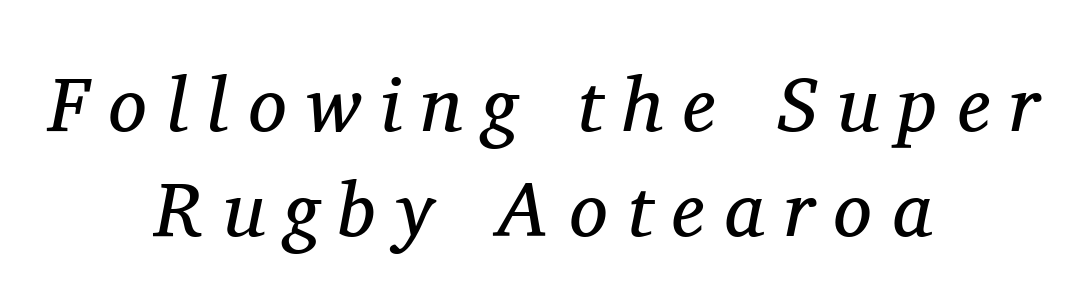
Normally led — the rows are evenly, conventionally spaced. Varying glyph widths throughout — classic text-font behaviour. The text carries the slant typical of an italic or oblique font. You could only call the tracking loose — the letters float apart. The typeface chosen for these lines features serifs. This rendering uses center alignment, leaving both contours irregular but symmetric.
